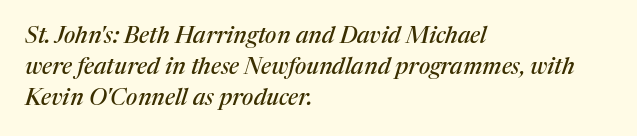
The zone under the glyphs is completely vacant. Visually the block forms a straight wall on the left and a jagged coastline on the right. The letters sit at their default tracking, neither squeezed nor spread. The rendering uses a moderate line-height, typical for paragraphs. This is oblique type, the kind used for emphasis or titles.
